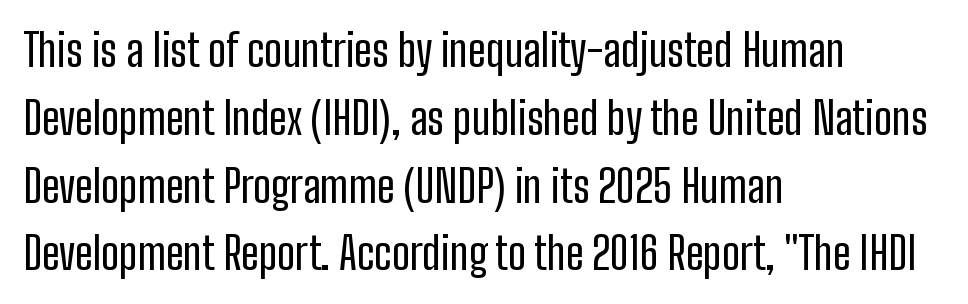
Q: Is the text italic (slanted)? A: No, it is upright.
Q: Is the typeface a serif or a sans-serif typeface? A: Sans-serif.
Q: Is the text underlined? A: No.
Q: How is the paragraph aligned? A: Left-aligned.
Q: Is the spacing between letters normal or unusually wide? A: Normal.
Q: Is the spacing between lines tight, normal or loose? A: Normal.
Q: Width (condensed, normal, or wide)? A: Condensed.
Q: Stroke contrast? A: Low.
Q: x-height? A: Medium.
Q: Monospaced? A: No.
